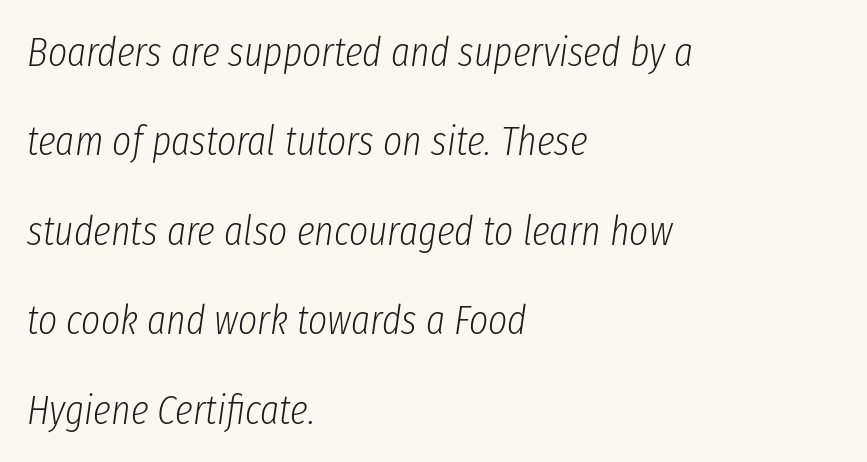
{"italic": "yes", "lean": "right", "slant_degrees": 8, "bold": "no", "weight": "light", "width": "condensed", "stroke_contrast": "low", "x_height": "medium", "monospaced": "no", "underline": "no", "align": "left", "line_spacing": "loose", "line_spacing_ratio": 2.18, "letter_spacing": "normal", "letter_spacing_em": 0.0, "glyph_px": 41}
